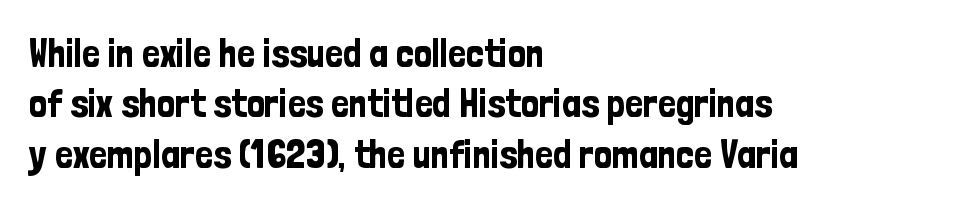
The image shows 40 px condensed sans-serif type, upright; set left-aligned, normal line spacing (1.26x), normal letter spacing, not underlined; low stroke contrast and a medium x-height.
